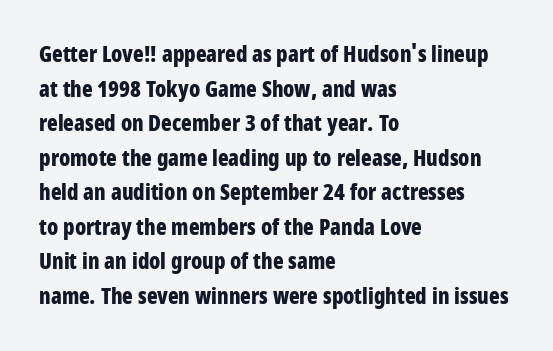
{"italic": "no", "bold": "yes", "underline": "no", "align": "left", "line_spacing": "normal", "line_spacing_ratio": 1.57, "letter_spacing": "normal", "letter_spacing_em": 0.0, "glyph_px": 22}
